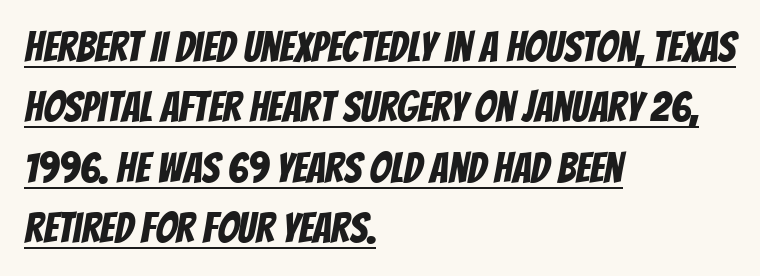
If you drew a ruler down the left edge, every line would touch it. This block has exactly the height ordinary leading produces. What decoration does the sample have? An underline. These lines keep a tight, regular rhythm from letter to letter. These lines are composed in type without serifs.
